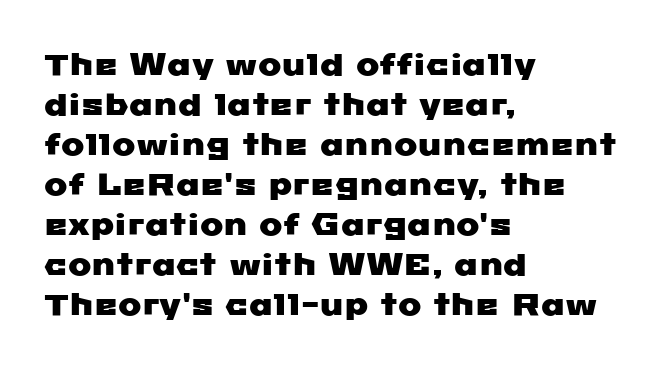
The image shows 31 px wide sans-serif type; set left-aligned, normal line spacing (1.29x), normal letter spacing, not underlined; low stroke contrast and a medium x-height.
